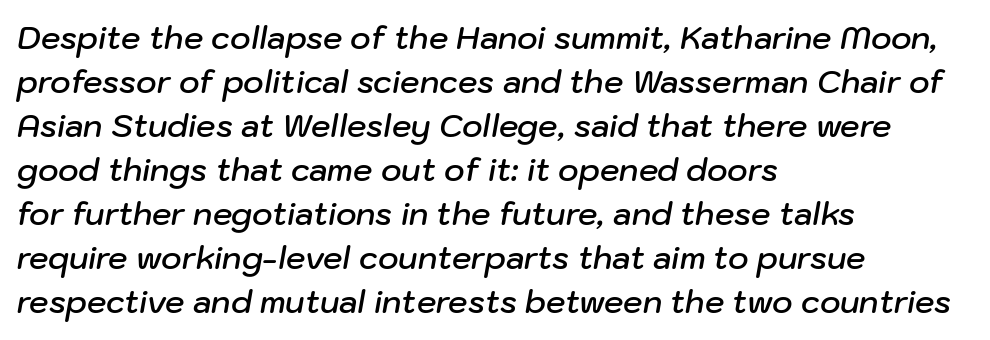
Q: Is the text bold? A: Semi-bold.
Q: Is the text italic (slanted)? A: Yes, it leans right by about 10 degrees.
Q: Is the text underlined? A: No.
Q: How is the paragraph aligned? A: Left-aligned.
Q: Is the spacing between letters normal or unusually wide? A: Normal.
Q: Is the spacing between lines tight, normal or loose? A: Normal.
Q: Width (condensed, normal, or wide)? A: Normal.
Q: Stroke contrast? A: Low.
Q: x-height? A: Medium.
Q: Monospaced? A: No.
